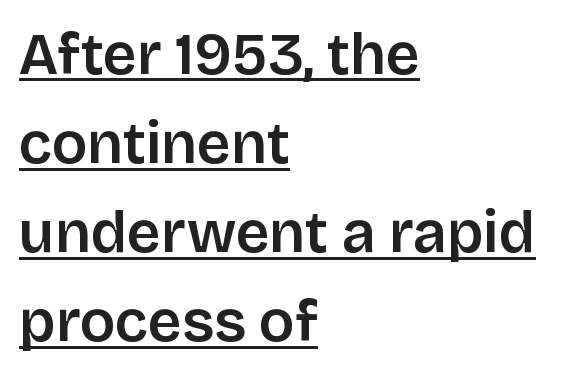
The image shows 59 px sans-serif type, upright; set left-aligned, normal line spacing (1.51x), normal letter spacing, underlined; low stroke contrast and a large x-height.
